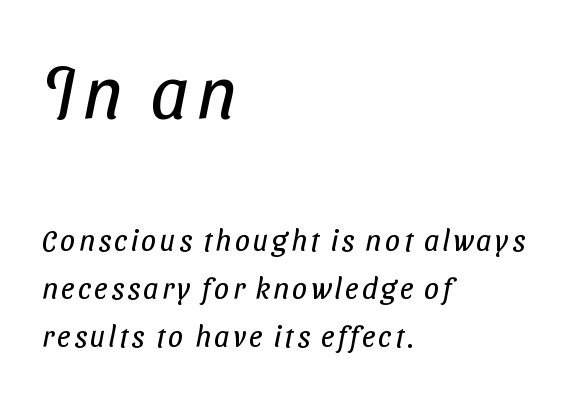
Q: Is the text bold? A: No.
Q: Is the typeface a serif or a sans-serif typeface? A: Sans-serif.
Q: Is the text underlined? A: No.
Q: How is the paragraph aligned? A: Left-aligned.
Q: Is the spacing between lines tight, normal or loose? A: Normal.
Q: Which block of text is set in a larger size, the first (top) or the second (bottom)? A: The first (top) one.
Q: Width (condensed, normal, or wide)? A: Condensed.
Q: Stroke contrast? A: Low.
Q: x-height? A: Medium.
Q: Monospaced? A: No.
